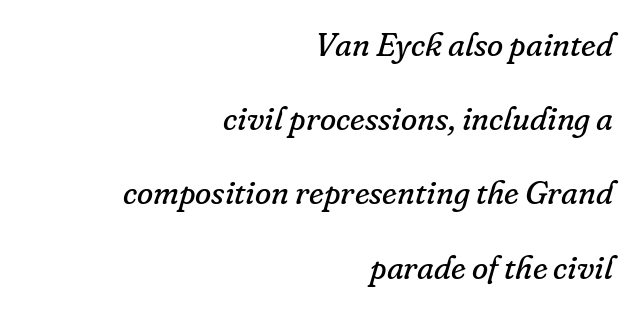
The image shows 33 px regular-weight serif type, italic (leaning right); set right-aligned, loose line spacing (2.25x), normal letter spacing, not underlined; low stroke contrast and a small x-height.
